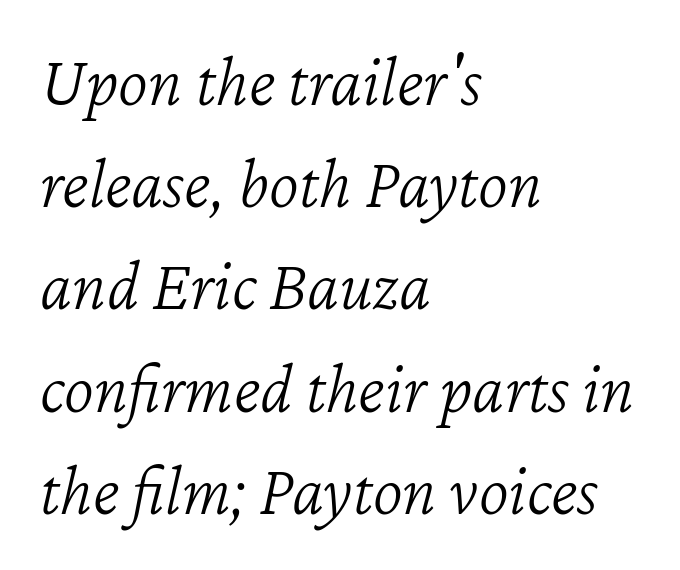
{"italic": "yes", "lean": "right", "slant_degrees": 12, "bold": "no", "weight": "light", "width": "normal", "stroke_contrast": "low", "x_height": "medium", "monospaced": "no", "underline": "no", "align": "left", "line_spacing": "normal", "line_spacing_ratio": 1.42, "letter_spacing": "normal", "letter_spacing_em": 0.0, "glyph_px": 72}
